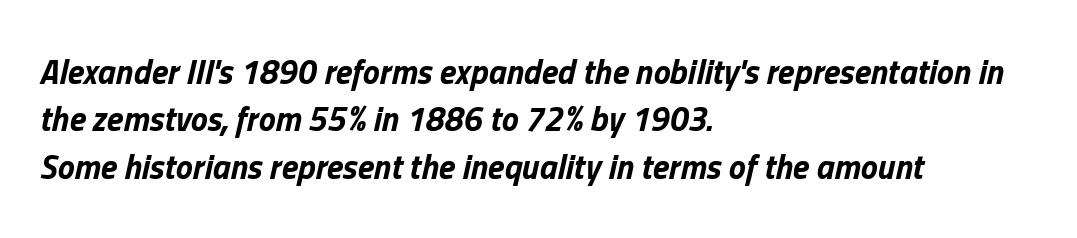
The image shows 34 px bold type, italic (leaning right); set left-aligned, normal line spacing (1.39x), normal letter spacing, not underlined; low stroke contrast and a medium x-height.
